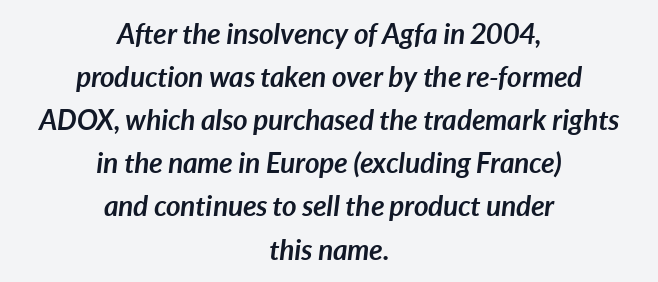
Casual observation: everything's sitting right in the middle. The string is rendered with underlining switched off. The glyphs have the mass of a bold cut. These lines sit exactly where default settings would place them.
